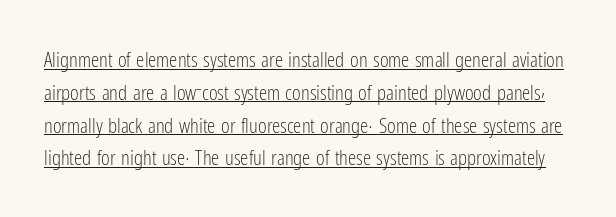
{"italic": "no", "bold": "no", "underline": "yes", "line_spacing": "normal", "line_spacing_ratio": 1.56, "letter_spacing": "normal", "letter_spacing_em": 0.0, "glyph_px": 21}
